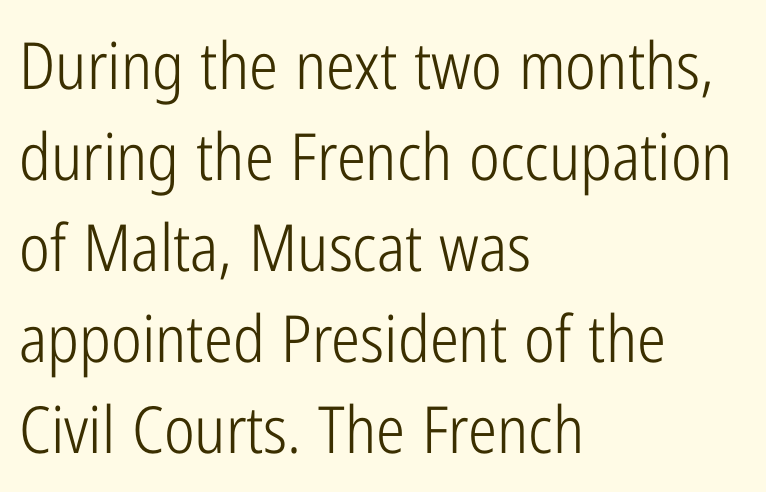
The image shows 65 px light, condensed sans-serif type, upright; set left-aligned, normal line spacing (1.4x), normal letter spacing, not underlined; low stroke contrast and a medium x-height.
